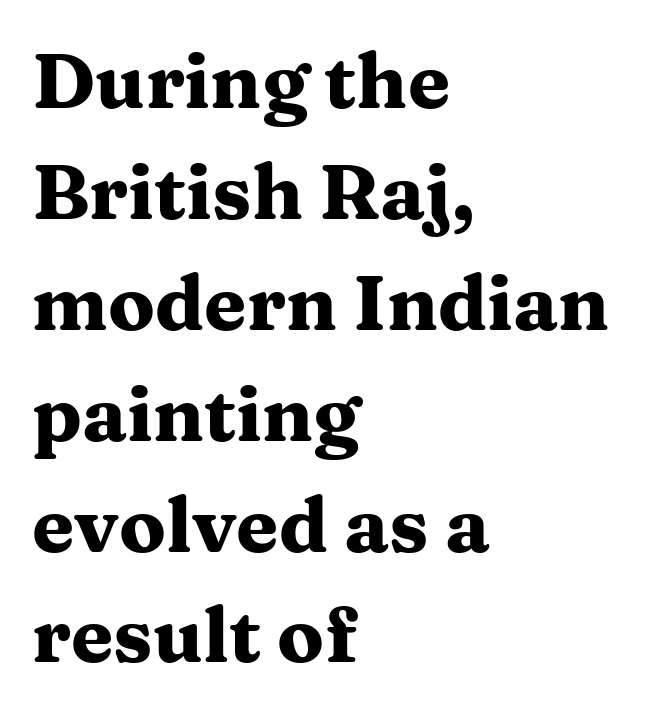
The passage shown is typeset with a serif family. The line-height multiplier appears to be the usual default. The specimen reads as upright at a glance. Visually the block forms a straight wall on the left and a jagged coastline on the right. The passage shown is typed in a proportional face where columns would drift. Letters rest on an invisible, unmarked baseline.
